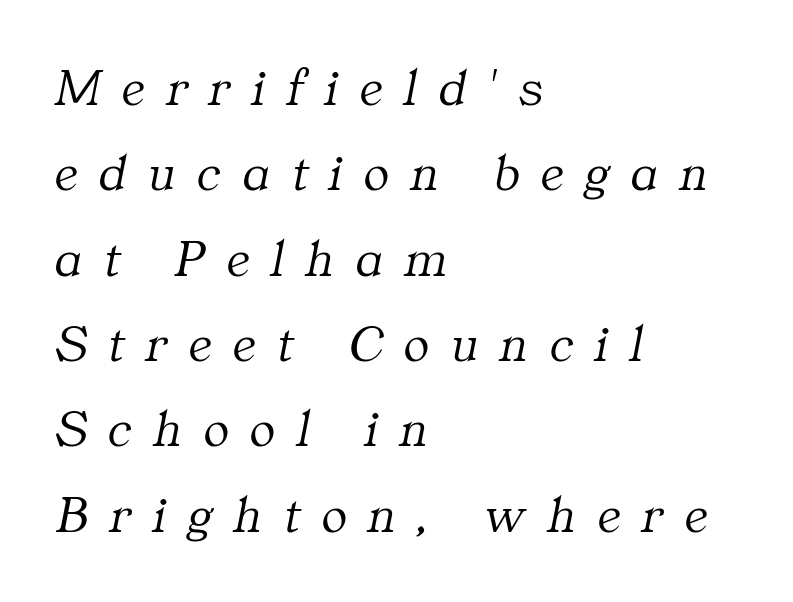
{"serif": "yes", "italic": "yes", "lean": "right", "slant_degrees": 11, "bold": "no", "weight": "light", "width": "normal", "stroke_contrast": "medium", "x_height": "medium", "monospaced": "no", "underline": "no", "align": "left", "line_spacing": "normal", "line_spacing_ratio": 1.61, "letter_spacing": "wide", "letter_spacing_em": 0.41, "glyph_px": 53}
